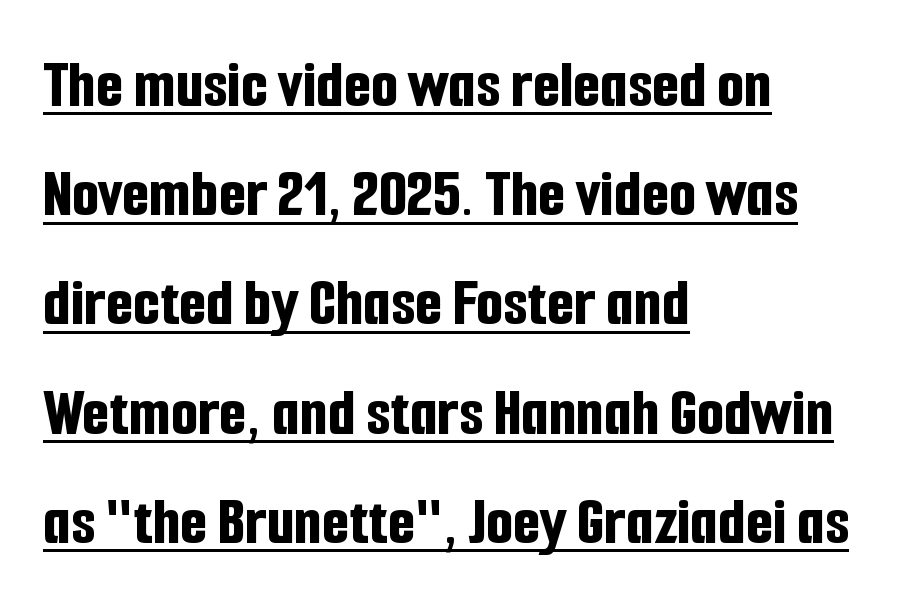
Normally led — the rows are evenly, conventionally spaced. Tracking value appears to be zero — textbook default spacing. How heavy is the stroke? Heavy — this is a bold. Descenders here cross a horizontal rule under the line. The letters stand upright; this is a roman face. Typographically, this falls in the sans-serif category.
